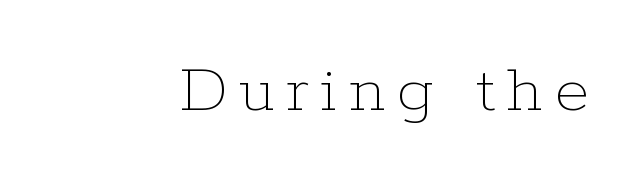
A bare baseline throughout the passage. You could not count columns in this text — the font is proportionally spaced. A quiet, ordinary-to-light weight characterises the typeface. The type sits square on the baseline with zero lean.
